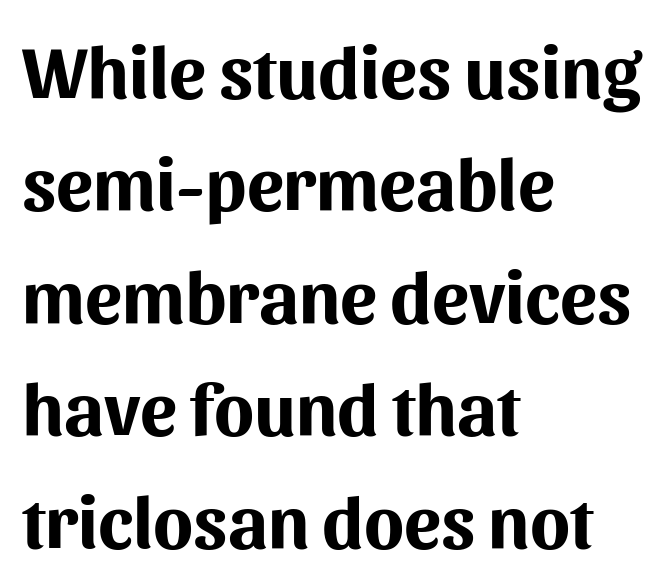
{"serif": "no", "italic": "no", "bold": "yes", "weight": "bold", "width": "normal", "stroke_contrast": "medium", "x_height": "medium", "monospaced": "no", "underline": "no", "align": "left", "line_spacing": "normal", "line_spacing_ratio": 1.52, "letter_spacing": "normal", "letter_spacing_em": 0.0, "glyph_px": 74}
